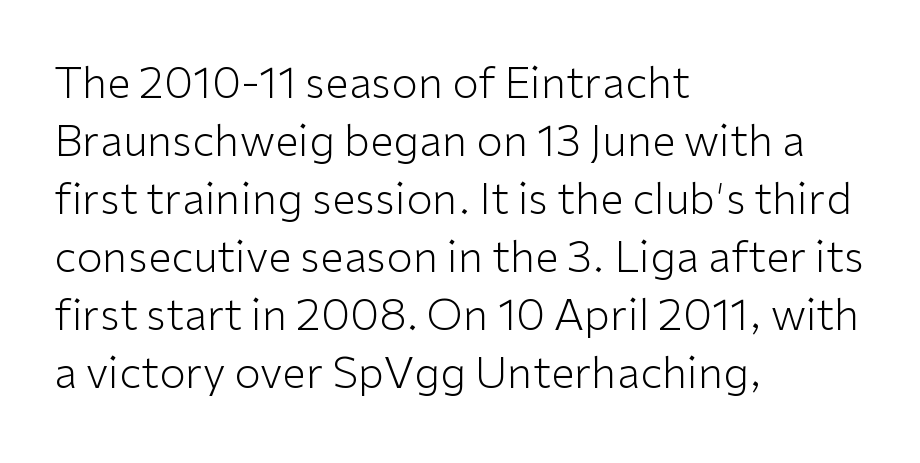
Q: Is the text bold? A: No.
Q: Is the text italic (slanted)? A: No, it is upright.
Q: Is the typeface a serif or a sans-serif typeface? A: Sans-serif.
Q: Is the text underlined? A: No.
Q: How is the paragraph aligned? A: Left-aligned.
Q: Is the spacing between letters normal or unusually wide? A: Normal.
Q: Is the spacing between lines tight, normal or loose? A: Normal.
Q: Width (condensed, normal, or wide)? A: Normal.
Q: Stroke contrast? A: Low.
Q: x-height? A: Medium.
Q: Monospaced? A: No.
